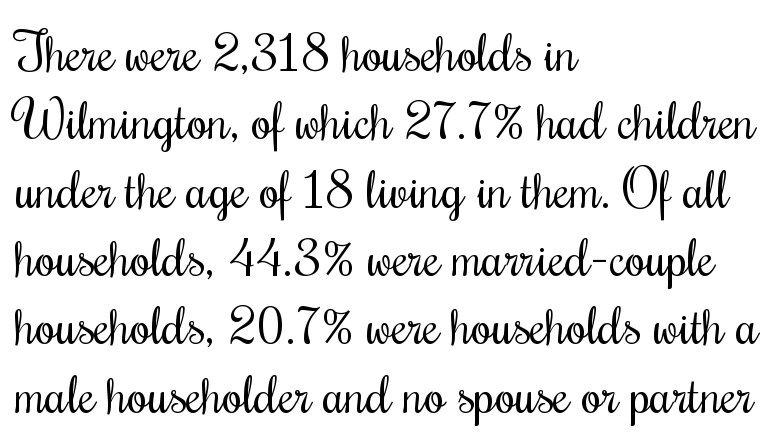
{"serif": "yes", "bold": "no", "weight": "regular", "width": "condensed", "stroke_contrast": "medium", "x_height": "small", "monospaced": "no", "underline": "no", "align": "left", "line_spacing": "normal", "line_spacing_ratio": 1.29, "letter_spacing": "normal", "letter_spacing_em": 0.0, "glyph_px": 53}
